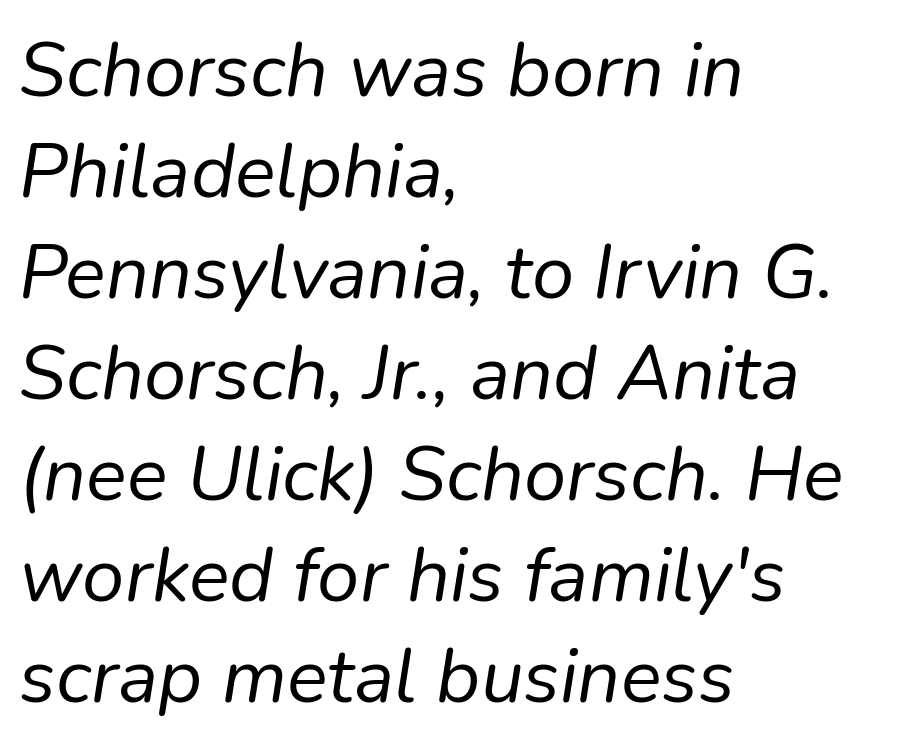
{"italic": "yes", "lean": "right", "slant_degrees": 9, "bold": "no", "weight": "regular", "width": "normal", "stroke_contrast": "low", "x_height": "medium", "monospaced": "no", "underline": "no", "align": "left", "line_spacing": "normal", "line_spacing_ratio": 1.33, "letter_spacing": "normal", "letter_spacing_em": 0.0, "glyph_px": 76}
